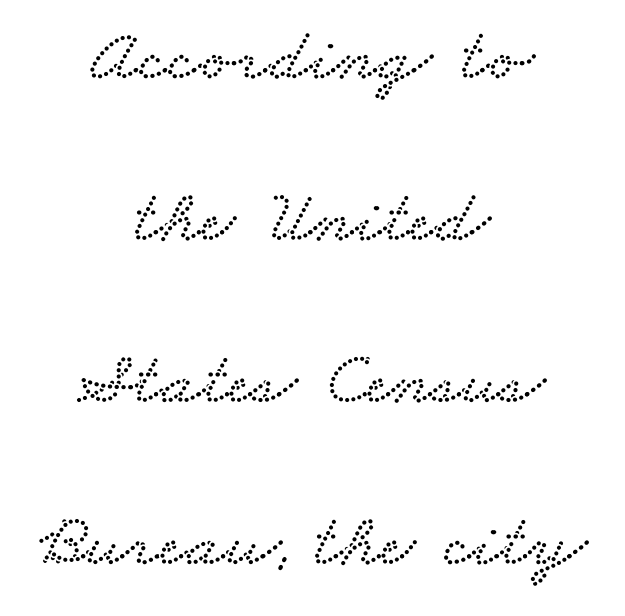
The image shows 75 px wide serif type; set centered, loose line spacing (2.16x), normal letter spacing, not underlined; low stroke contrast and a small x-height.
